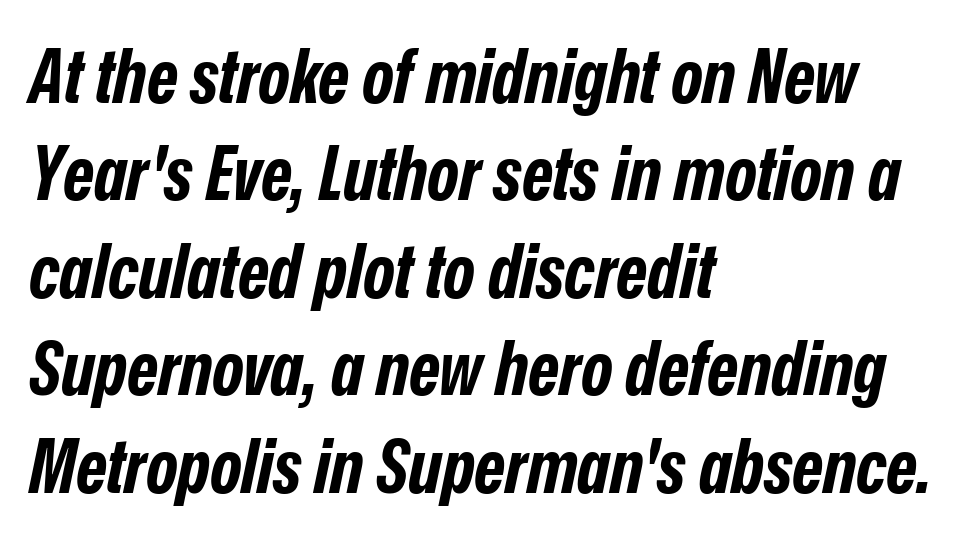
{"italic": "yes", "lean": "right", "slant_degrees": 12, "bold": "yes", "weight": "bold", "width": "condensed", "stroke_contrast": "low", "x_height": "medium", "monospaced": "no", "underline": "no", "align": "left", "line_spacing": "normal", "line_spacing_ratio": 1.3, "letter_spacing": "normal", "letter_spacing_em": 0.0, "glyph_px": 75}
